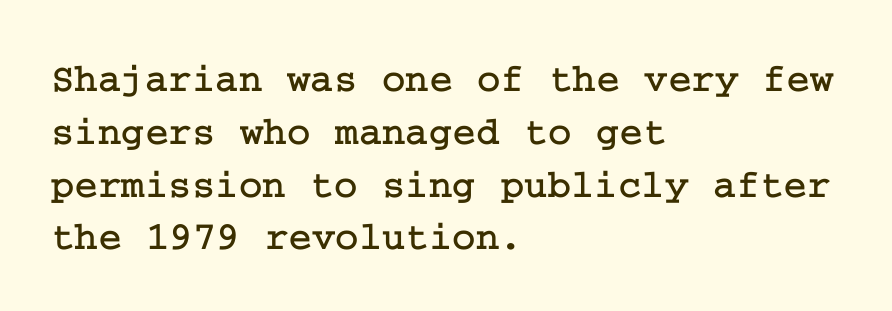
The image shows 40 px serif type, upright; set left-aligned, normal line spacing (1.32x), normal letter spacing, not underlined; low stroke contrast and a medium x-height.
